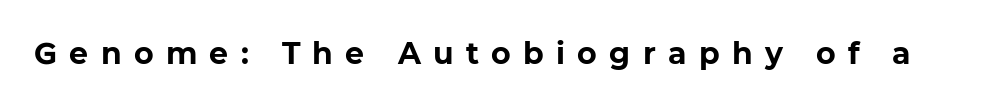
The image shows 30 px bold sans-serif type; set unusually wide letter spacing (+0.41 em), not underlined; low stroke contrast and a medium x-height.
